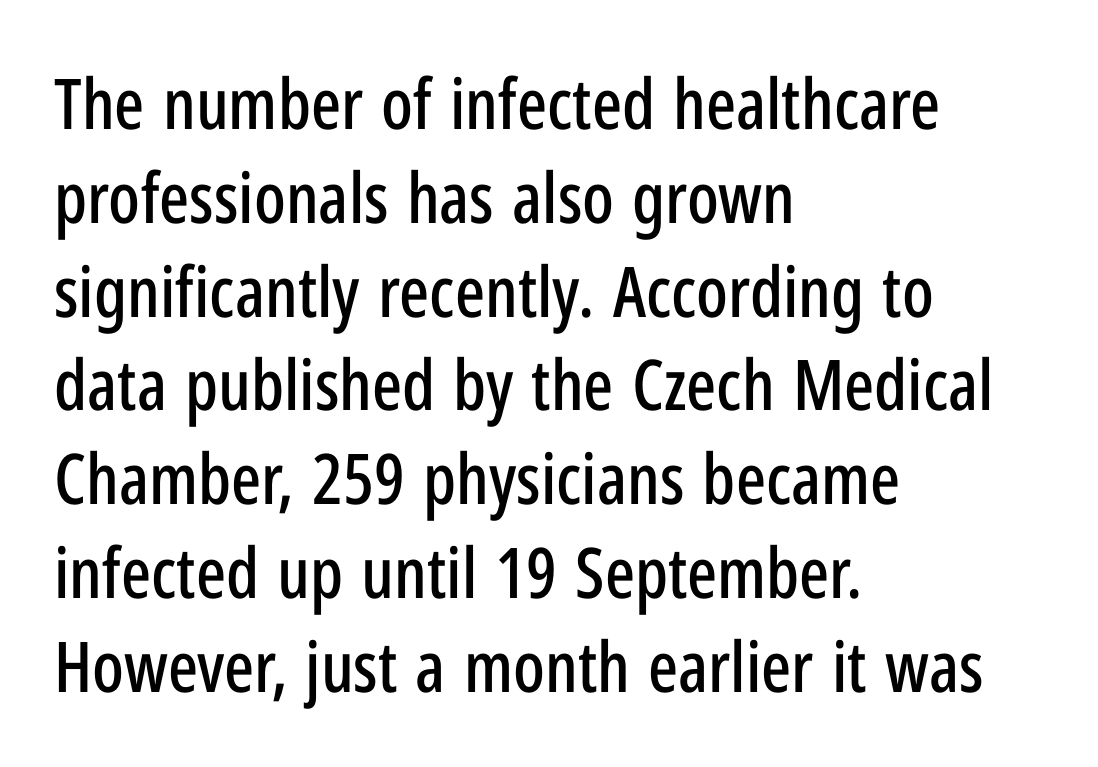
Proportional: the letters do not fall into vertical columns. The passage shown is not underscored anywhere. A typesetter would call this leading conventional body-copy spacing. Note: no serifs on the glyphs. This sample is left-justified, so line endings fall wherever the words run out.
